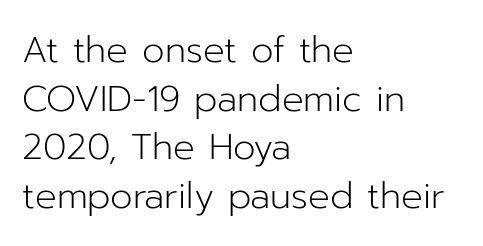
Q: Is the text bold? A: No.
Q: Is the text italic (slanted)? A: No, it is upright.
Q: Is the typeface a serif or a sans-serif typeface? A: Sans-serif.
Q: Is the text underlined? A: No.
Q: How is the paragraph aligned? A: Left-aligned.
Q: Is the spacing between letters normal or unusually wide? A: Normal.
Q: Is the spacing between lines tight, normal or loose? A: Normal.
Q: Width (condensed, normal, or wide)? A: Normal.
Q: Stroke contrast? A: Low.
Q: x-height? A: Medium.
Q: Monospaced? A: No.
